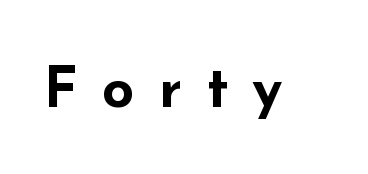
Q: Is the text bold? A: Yes.
Q: Is the text italic (slanted)? A: No, it is upright.
Q: Is the typeface a serif or a sans-serif typeface? A: Sans-serif.
Q: Is the text underlined? A: No.
Q: Is the spacing between letters normal or unusually wide? A: Unusually wide.
Q: Width (condensed, normal, or wide)? A: Wide.
Q: Stroke contrast? A: Low.
Q: x-height? A: Small.
Q: Monospaced? A: No.
